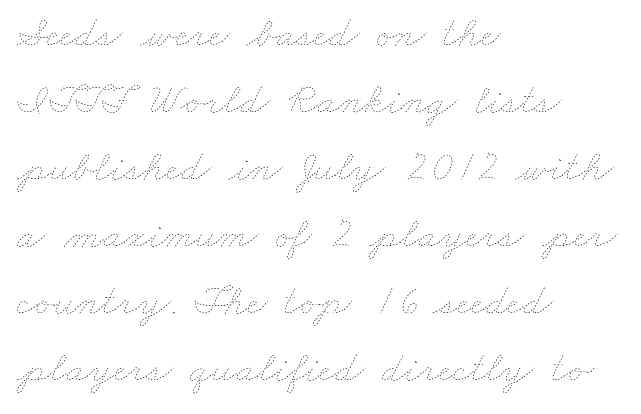
Line spacing here is normal. Heaviness? Minimal to ordinary, like unemphasized prose. Anything drawn beneath the words? Only blank space. Alignment: flush left.
